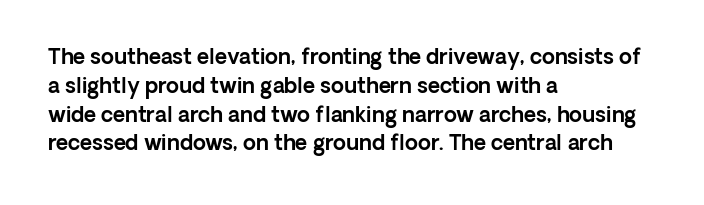
Q: Is the text italic (slanted)? A: No, it is upright.
Q: Is the text underlined? A: No.
Q: How is the paragraph aligned? A: Left-aligned.
Q: Is the spacing between letters normal or unusually wide? A: Normal.
Q: Is the spacing between lines tight, normal or loose? A: Normal.
